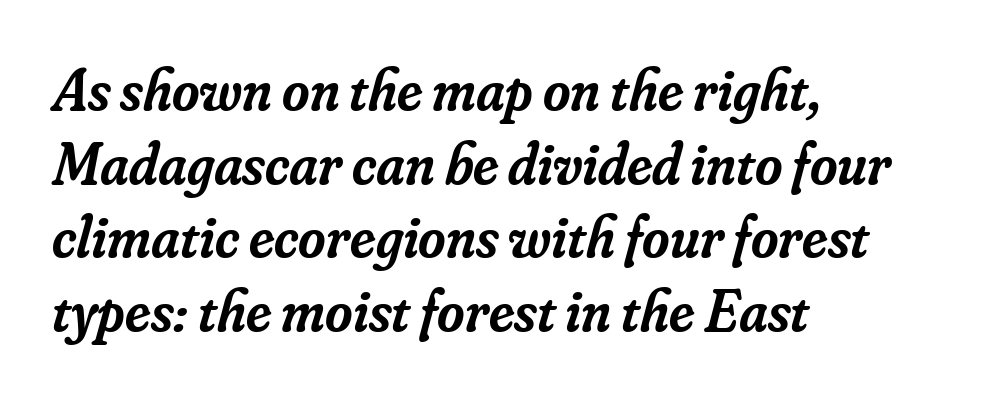
The image shows 59 px semibold serif type, italic (leaning right); set left-aligned, normal line spacing (1.25x), normal letter spacing, not underlined; low stroke contrast and a small x-height.
